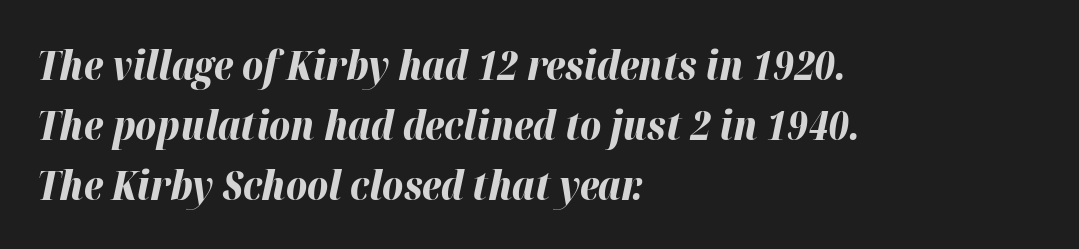
The image shows 40 px bold type, italic (leaning right); set left-aligned, normal line spacing (1.5x), normal letter spacing, not underlined; high stroke contrast and a medium x-height.
